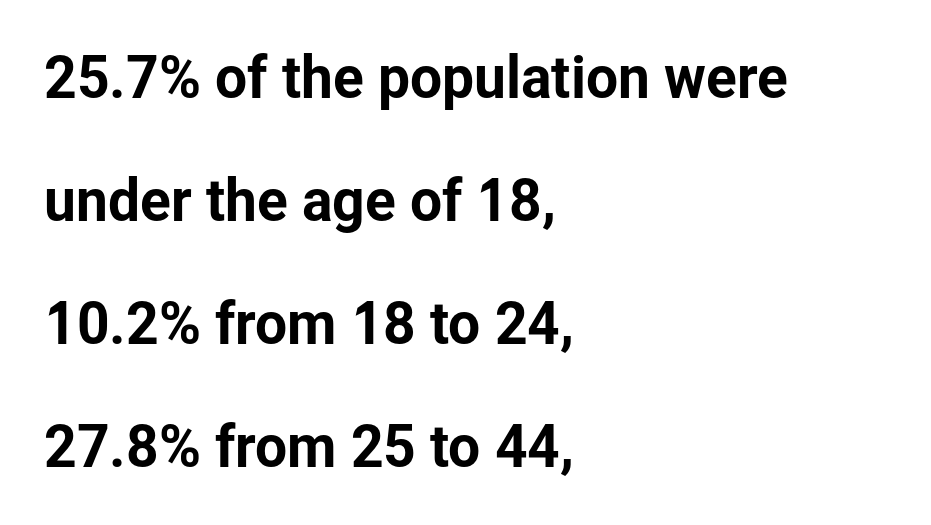
These lines are rendered in a variable-pitch font. Letters rest on an invisible, unmarked baseline. Here the glyphs are tracked normally, forming tight word shapes. Nope, not italic — everything's standing straight. Where is the straight margin? On the left. The passage shown stacks its lines with a broad gap.
